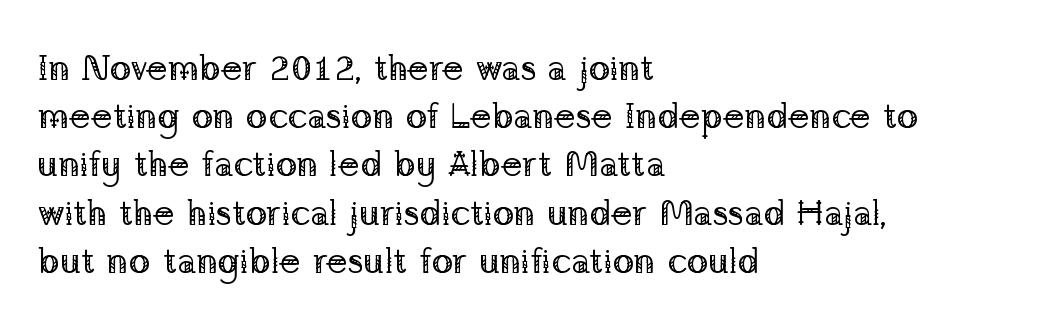
The image shows 36 px regular-weight serif type, upright; set left-aligned, normal line spacing (1.34x), normal letter spacing, not underlined; low stroke contrast and a medium x-height.
